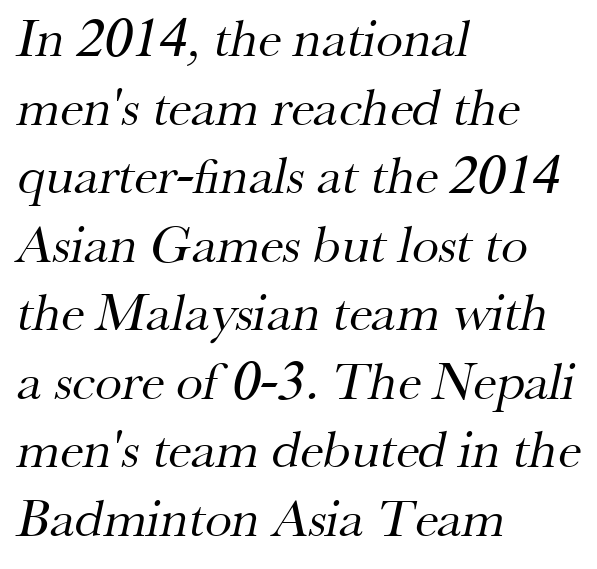
Beneath every word, the page is bare. What's the leading like? Ordinary, nothing unusual. The passage shown is typed in a proportional face where columns would drift. Think standard paragraph weight, or any step lighter than that. What kind of face is this? One with serifs.
